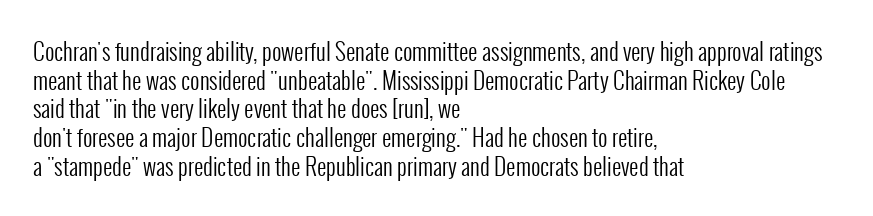
The image shows 23 px text type, upright; set left-aligned, normal line spacing (1.25x), normal letter spacing, not underlined.
